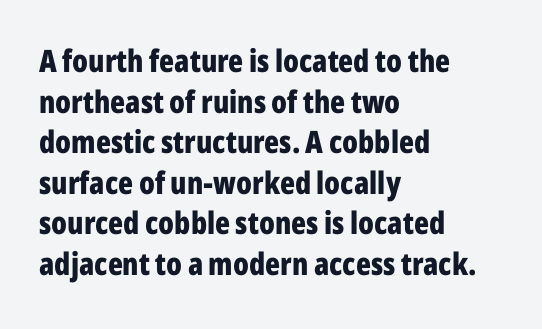
The block of text has a typical density, with ordinary space between rows. The paragraph has a hard left edge and a soft right edge. Check where the strokes stop: nothing finishes them off — pure sans. The face used here has the dense, thick strokes of a bold. The letters stand upright; this is a roman face. Is this a fixed-width face? No — the glyphs have proportional, varying widths.
